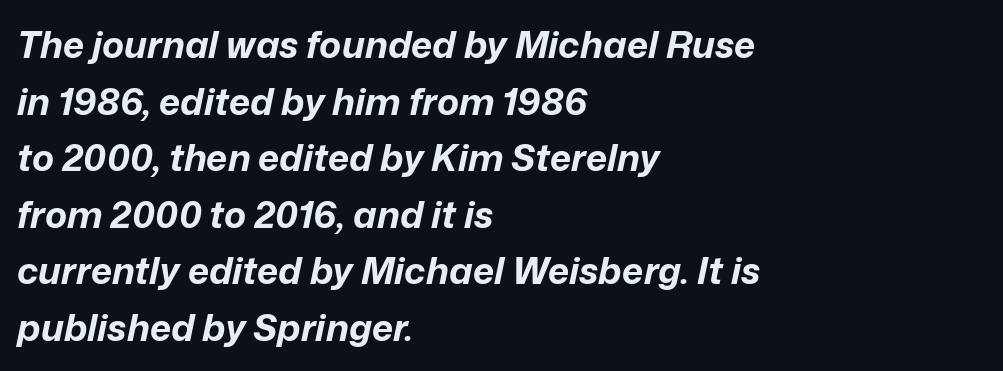
The image shows 37 px bold type, italic (leaning right); set left-aligned, normal line spacing (1.53x), normal letter spacing, not underlined; low stroke contrast and a medium x-height.
